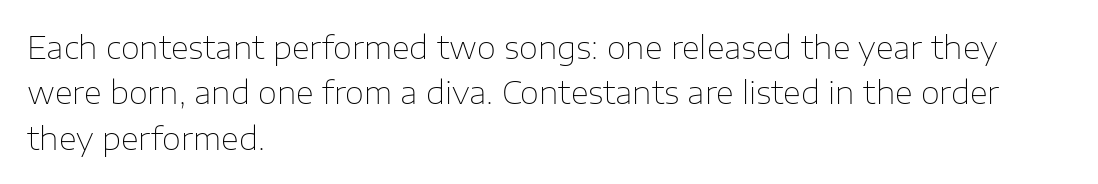
{"serif": "no", "italic": "no", "bold": "no", "weight": "thin", "width": "normal", "stroke_contrast": "low", "x_height": "medium", "monospaced": "no", "underline": "no", "align": "left", "line_spacing": "normal", "line_spacing_ratio": 1.46, "letter_spacing": "normal", "letter_spacing_em": 0.0, "glyph_px": 31}
